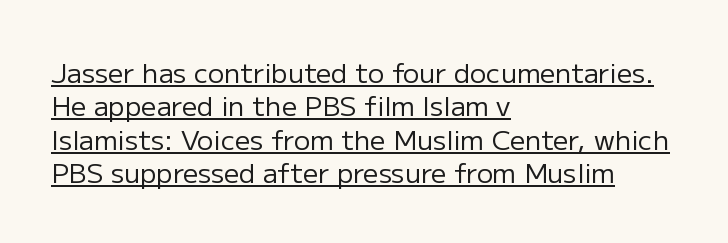
{"italic": "no", "bold": "no", "underline": "yes", "align": "left", "line_spacing_ratio": 1.24, "letter_spacing": "normal", "letter_spacing_em": 0.0, "glyph_px": 27}
